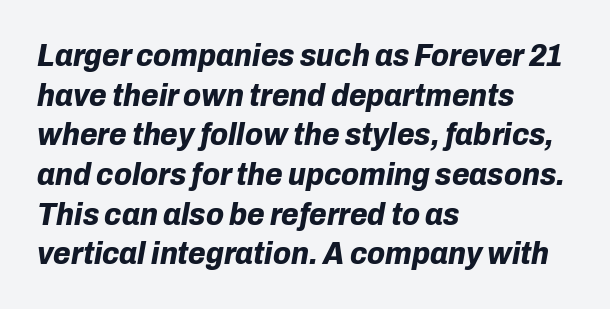
Q: Is the text bold? A: Yes.
Q: Is the text italic (slanted)? A: Yes, it leans right by about 10 degrees.
Q: Is the text underlined? A: No.
Q: How is the paragraph aligned? A: Left-aligned.
Q: Is the spacing between letters normal or unusually wide? A: Normal.
Q: Width (condensed, normal, or wide)? A: Normal.
Q: Stroke contrast? A: Low.
Q: x-height? A: Medium.
Q: Monospaced? A: No.
